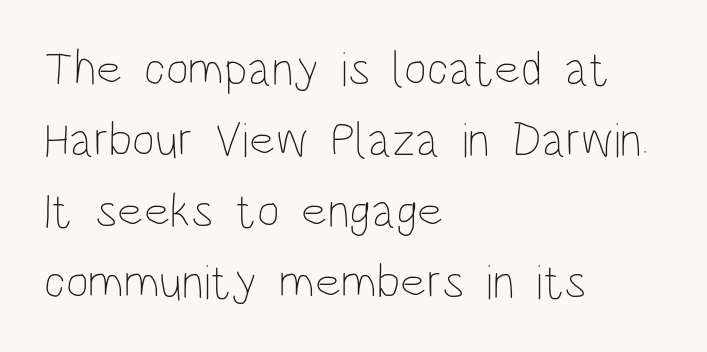
This sample has the flowing, uneven cadence of proportional lettering. Stroke mass is kept to a normal reading level or below. A classic flush-left, rag-right setting is used for this passage. Type without underlining.
